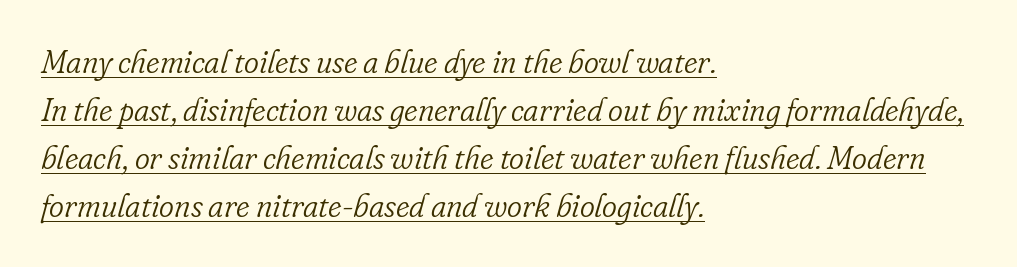
The image shows 32 px light serif type, italic (leaning right); set left-aligned, normal line spacing (1.5x), normal letter spacing, underlined; low stroke contrast and a small x-height.
